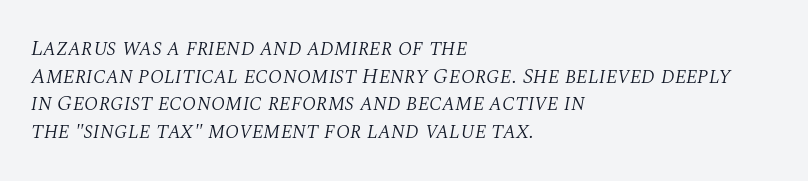
Descenders are the only things crossing below the line. Every row of glyphs begins at an identical x-position on the left. The letterforms sit at book weight or below. The tracking reads as untouched default to a designer's eye. In terms of leading, this rendering sits right in the middle.
